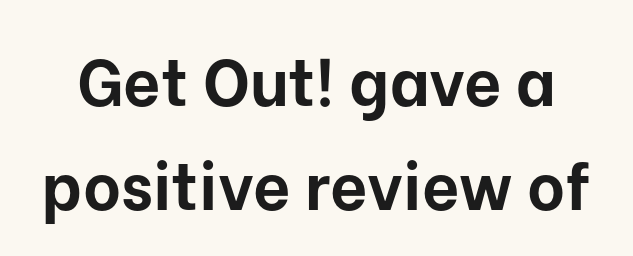
Emphasis by weight is at full strength: bold. Grotesque or geometric, the face here clearly has no serifs. Quick note: not italic, upright. Nobody drew a line under any word here. You could not count columns in this text — the font is proportionally spaced. The rendering keeps characters at their native spacing.
